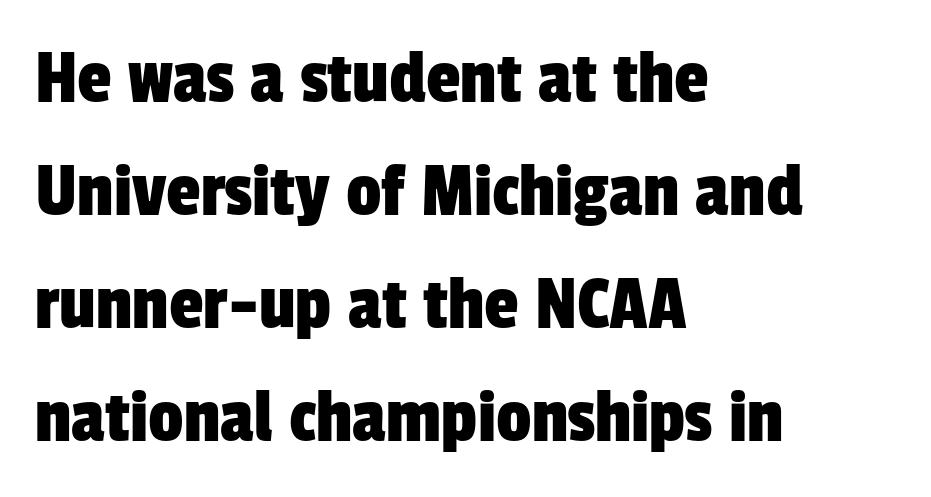
Alignment: flush left. The rendering uses natural spacing where letterforms have individual widths. Letterform terminals end flat and unadorned throughout the passage. Just letters on the line, the space beneath them empty.
